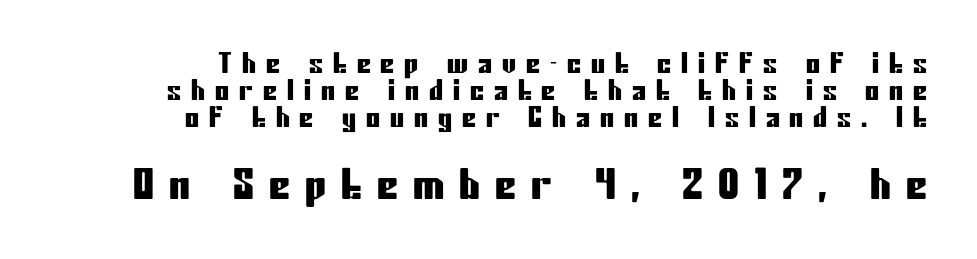
Q: Is the text italic (slanted)? A: No, it is upright.
Q: Is the typeface a serif or a sans-serif typeface? A: Sans-serif.
Q: Is the text underlined? A: No.
Q: How is the paragraph aligned? A: Right-aligned.
Q: Is the spacing between letters normal or unusually wide? A: Unusually wide.
Q: Is the spacing between lines tight, normal or loose? A: Tight.
Q: Which block of text is set in a larger size, the first (top) or the second (bottom)? A: The second (bottom) one.
Q: Width (condensed, normal, or wide)? A: Condensed.
Q: Stroke contrast? A: Low.
Q: x-height? A: Medium.
Q: Monospaced? A: No.
